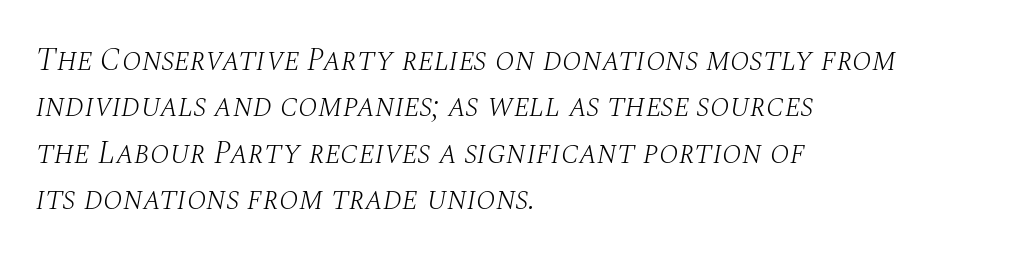
Spacing between characters is what you'd get straight out of the box. Slant detected: the letters are inclined. If you measured baseline to baseline, you'd find a middling distance. You could not count columns in this text — the font is proportionally spaced.
